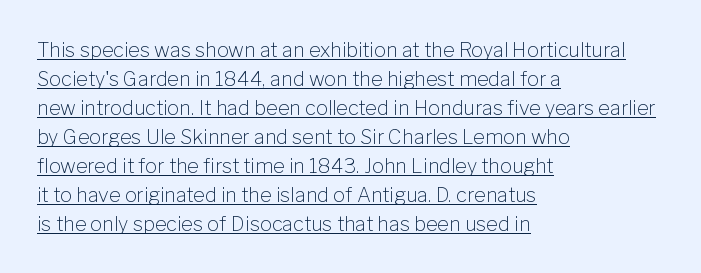
The tracking reads as untouched default to a designer's eye. The line-height multiplier appears to be the usual default. This is not heavy type; no bold has been used. What decoration does the sample have? An underline. The lines are quadded left.
